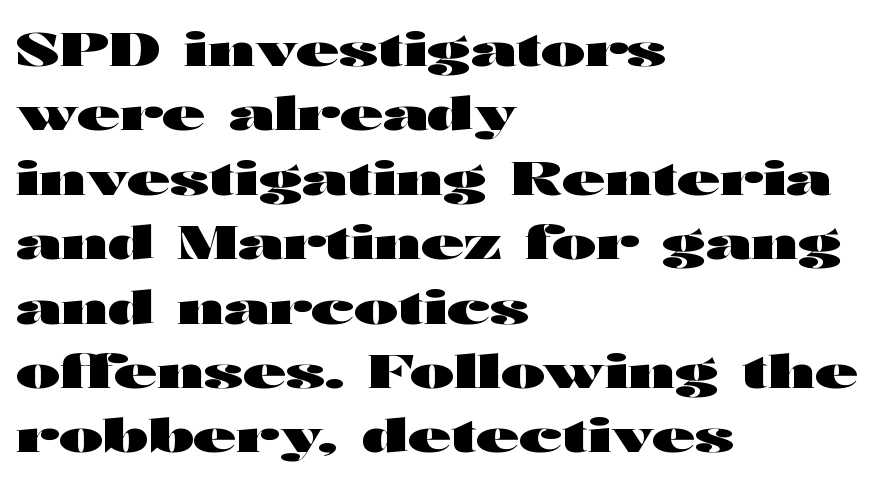
{"italic": "no", "bold": "yes", "weight": "heavy", "width": "wide", "stroke_contrast": "high", "x_height": "medium", "monospaced": "no", "underline": "no", "align": "left", "line_spacing": "normal", "line_spacing_ratio": 1.37, "letter_spacing": "normal", "letter_spacing_em": 0.0, "glyph_px": 47}
